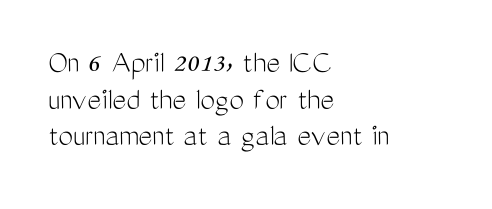
These lines were composed using upright roman letters. The face used here is proportionally spaced, like ordinary book or web type. A typesetter would call this leading minimal, almost set solid. If you drew a ruler down the left edge, every line would touch it. The face looks like a standard text weight, possibly lighter.
